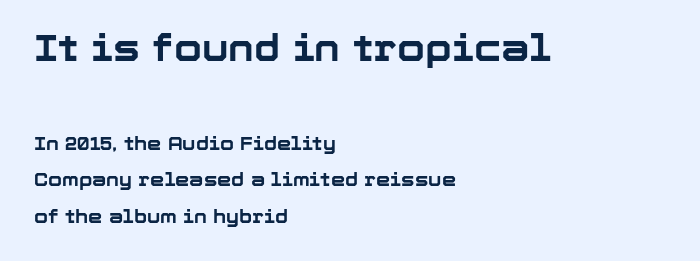
The image shows 36 px bold sans-serif type, upright; set left-aligned, loose line spacing (2.03x), normal letter spacing, not underlined; the first (top) block is 2.0x larger; low stroke contrast and a medium x-height.
